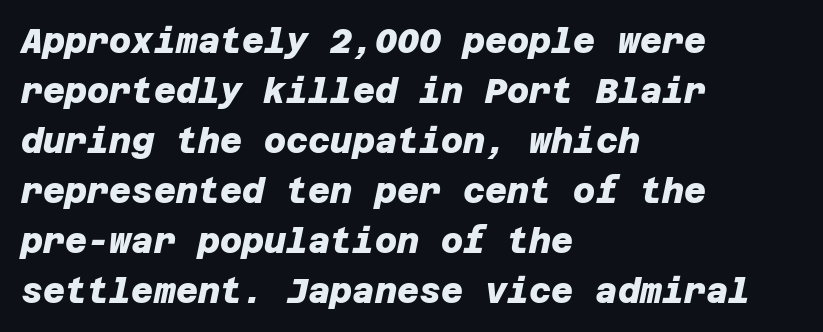
{"serif": "no", "bold": "yes", "weight": "heavy", "width": "normal", "stroke_contrast": "low", "x_height": "large", "underline": "no", "align": "left", "line_spacing": "normal", "line_spacing_ratio": 1.47, "letter_spacing": "normal", "letter_spacing_em": 0.0, "glyph_px": 34}
